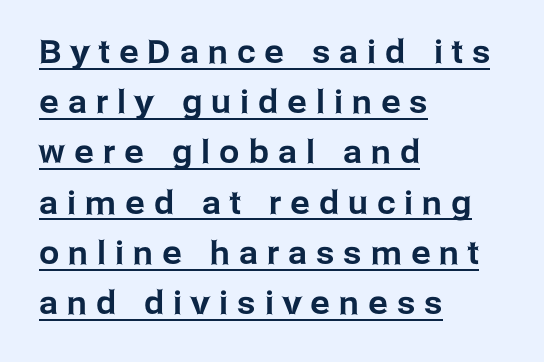
The image shows 32 px sans-serif type, upright; set left-aligned, normal line spacing (1.57x), unusually wide letter spacing (+0.29 em), underlined; low stroke contrast and a medium x-height.
